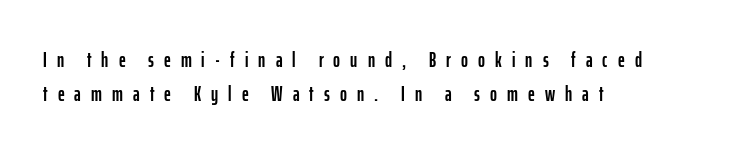
Q: Is the text italic (slanted)? A: No, it is upright.
Q: Is the text underlined? A: No.
Q: How is the paragraph aligned? A: Left-aligned.
Q: Is the spacing between letters normal or unusually wide? A: Unusually wide.
Q: Is the spacing between lines tight, normal or loose? A: Normal.
